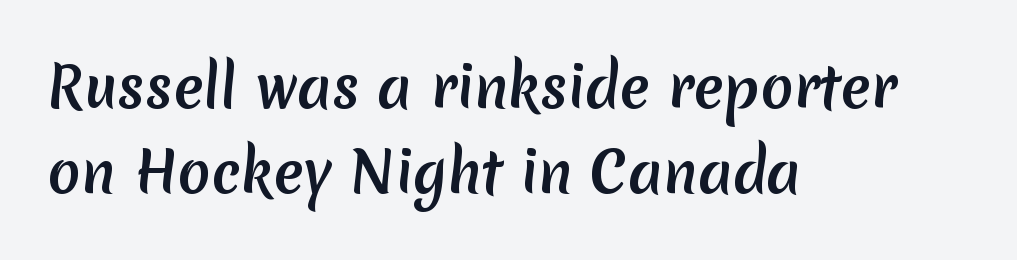
{"serif": "no", "width": "normal", "stroke_contrast": "medium", "x_height": "medium", "monospaced": "no", "underline": "no", "align": "left", "line_spacing": "normal", "line_spacing_ratio": 1.55, "letter_spacing": "normal", "letter_spacing_em": 0.0, "glyph_px": 55}
